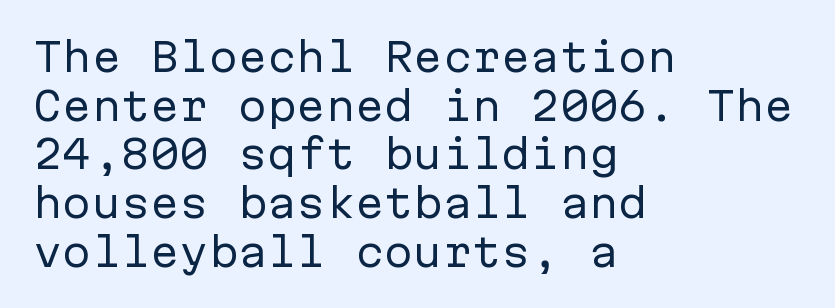
Q: Is the text bold? A: No.
Q: Is the text italic (slanted)? A: No, it is upright.
Q: Is the typeface a serif or a sans-serif typeface? A: Sans-serif.
Q: Is the text underlined? A: No.
Q: How is the paragraph aligned? A: Left-aligned.
Q: Is the spacing between letters normal or unusually wide? A: Normal.
Q: Is the spacing between lines tight, normal or loose? A: Normal.
Q: Width (condensed, normal, or wide)? A: Normal.
Q: Stroke contrast? A: Low.
Q: x-height? A: Medium.
Q: Monospaced? A: Yes.
